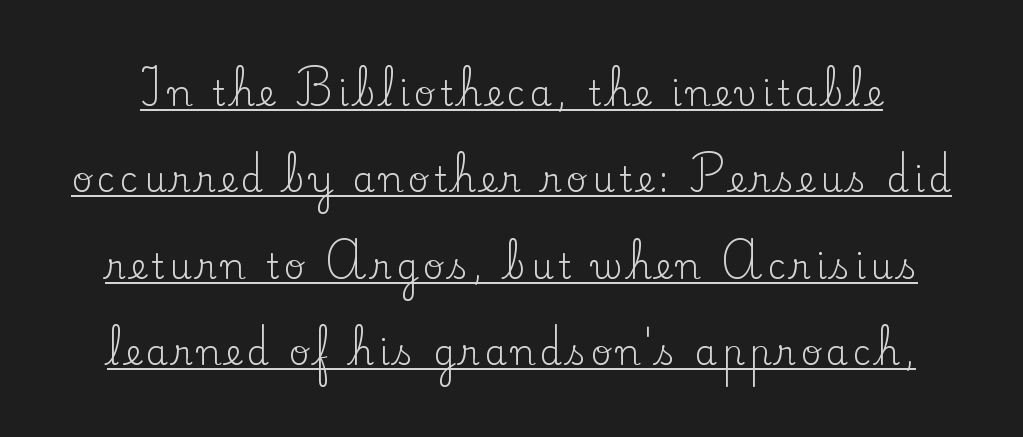
{"italic": "no", "bold": "no", "weight": "regular", "width": "normal", "stroke_contrast": "low", "x_height": "small", "monospaced": "no", "underline": "yes", "line_spacing": "loose", "line_spacing_ratio": 2.47, "glyph_px": 35}
